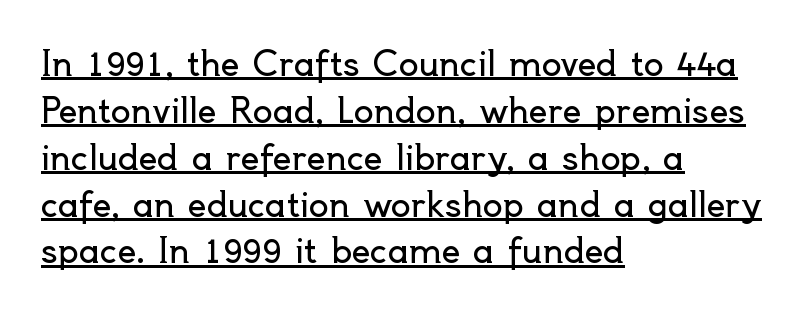
{"serif": "no", "italic": "no", "bold": "no", "weight": "regular", "width": "normal", "x_height": "small", "monospaced": "no", "underline": "yes", "align": "left", "line_spacing": "normal", "line_spacing_ratio": 1.42, "letter_spacing": "normal", "letter_spacing_em": 0.0, "glyph_px": 33}
